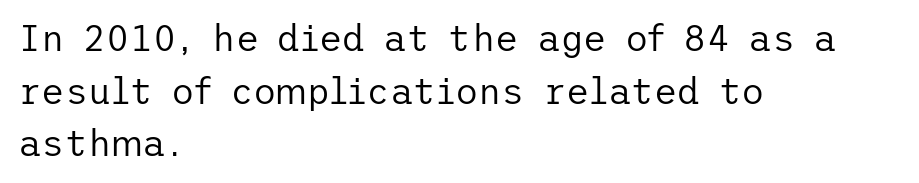
The image shows 36 px regular-weight sans-serif type, upright; set left-aligned, normal line spacing (1.46x), normal letter spacing, not underlined; low stroke contrast and a medium x-height.
